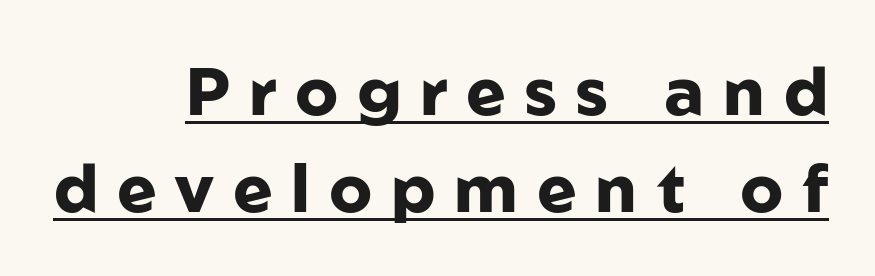
Q: Is the text bold? A: Yes.
Q: Is the text italic (slanted)? A: No, it is upright.
Q: Is the typeface a serif or a sans-serif typeface? A: Sans-serif.
Q: Is the text underlined? A: Yes.
Q: How is the paragraph aligned? A: Right-aligned.
Q: Is the spacing between letters normal or unusually wide? A: Unusually wide.
Q: Is the spacing between lines tight, normal or loose? A: Normal.
Q: Width (condensed, normal, or wide)? A: Normal.
Q: Stroke contrast? A: Low.
Q: x-height? A: Medium.
Q: Monospaced? A: No.
